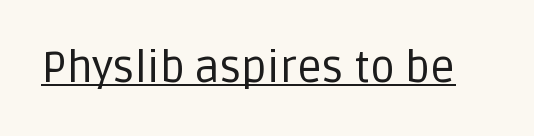
The image shows 44 px regular-weight sans-serif type, upright; set normal letter spacing, underlined; low stroke contrast and a large x-height.
